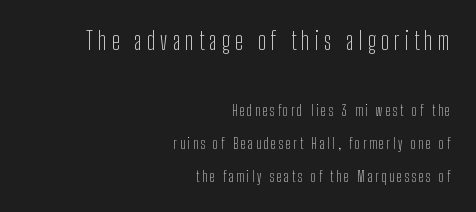
The image shows 24 px text type, upright; set right-aligned, loose line spacing (2.37x), unusually wide letter spacing (+0.21 em), not underlined; the first (top) block is 1.71x larger.
